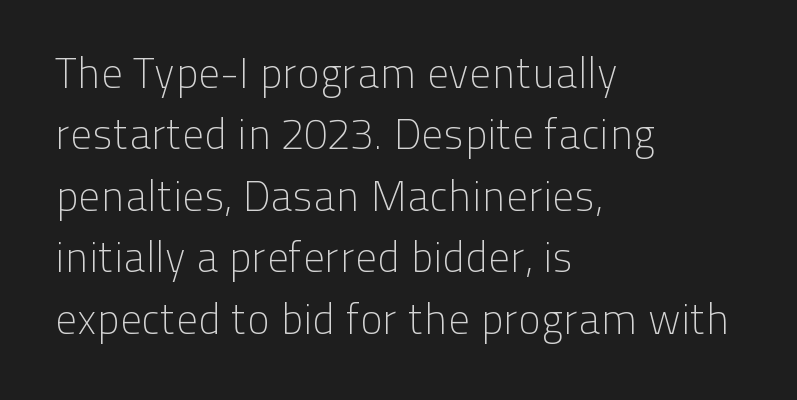
Q: Is the text bold? A: No.
Q: Is the text italic (slanted)? A: No, it is upright.
Q: Is the typeface a serif or a sans-serif typeface? A: Sans-serif.
Q: Is the text underlined? A: No.
Q: How is the paragraph aligned? A: Left-aligned.
Q: Is the spacing between letters normal or unusually wide? A: Normal.
Q: Is the spacing between lines tight, normal or loose? A: Normal.
Q: Width (condensed, normal, or wide)? A: Normal.
Q: Stroke contrast? A: Low.
Q: x-height? A: Medium.
Q: Monospaced? A: No.
